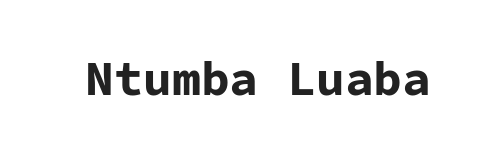
The image shows 48 px bold sans-serif type, upright, monospaced; set normal letter spacing, not underlined; low stroke contrast and a medium x-height.
